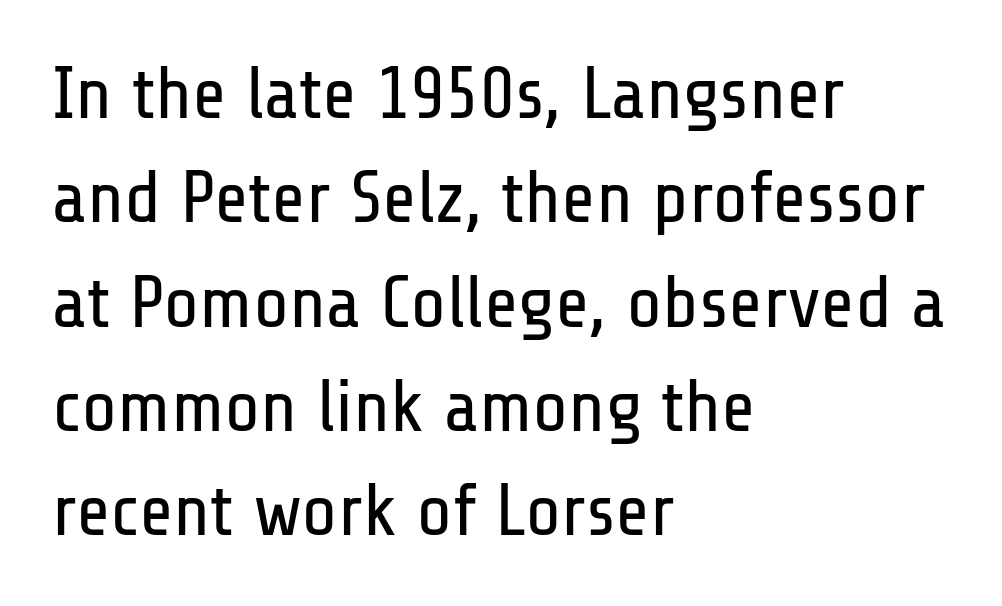
The image shows 74 px regular-weight, condensed sans-serif type, upright; set left-aligned, normal line spacing (1.41x), normal letter spacing, not underlined; low stroke contrast and a medium x-height.
